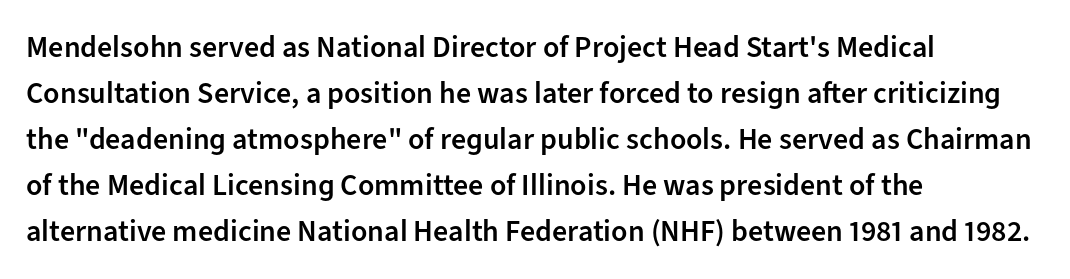
Q: Is the text bold? A: Semi-bold.
Q: Is the text italic (slanted)? A: No, it is upright.
Q: Is the typeface a serif or a sans-serif typeface? A: Sans-serif.
Q: Is the text underlined? A: No.
Q: How is the paragraph aligned? A: Left-aligned.
Q: Is the spacing between letters normal or unusually wide? A: Normal.
Q: Is the spacing between lines tight, normal or loose? A: Normal.
Q: Width (condensed, normal, or wide)? A: Normal.
Q: Stroke contrast? A: Low.
Q: x-height? A: Medium.
Q: Monospaced? A: No.
